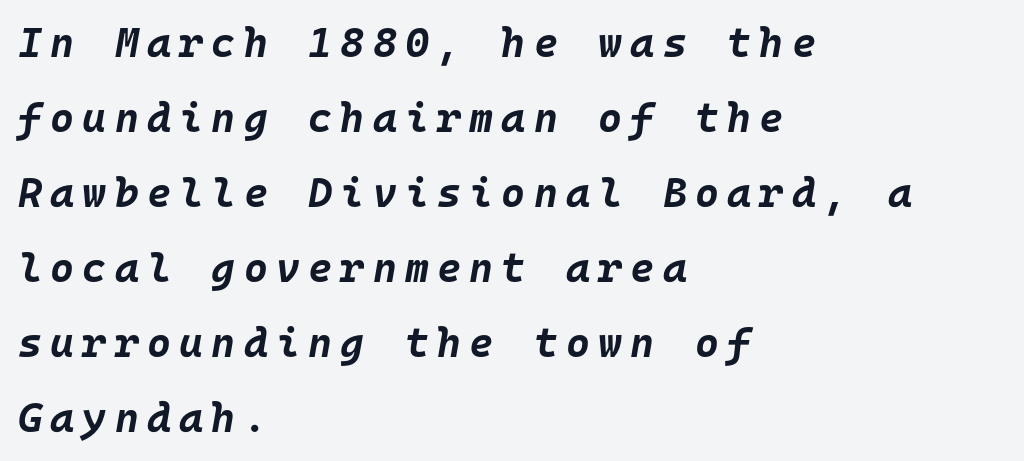
On the weight axis this lands at bold, roughly 700. Look at the tracking — it's clearly loosened, letters drifting apart. Which margin do the lines hug? The left one — the right edge is uneven. Do the characters align in a grid? Yes, the font is monospaced.
